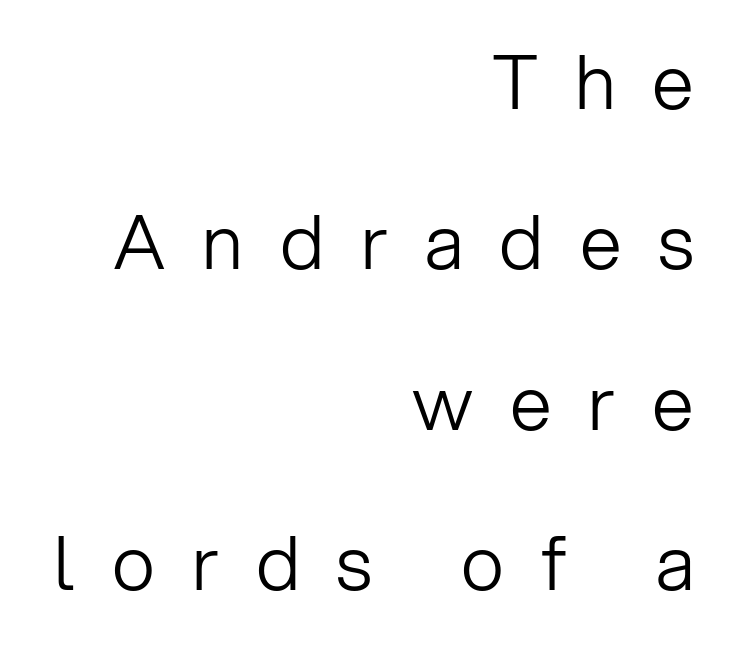
The image shows 75 px light sans-serif type, upright; set right-aligned, loose line spacing (2.14x), unusually wide letter spacing (+0.49 em), not underlined; low stroke contrast and a medium x-height.
